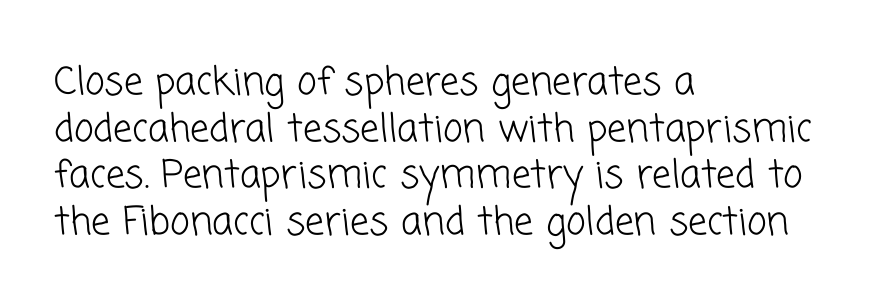
{"serif": "no", "bold": "no", "weight": "light", "width": "normal", "stroke_contrast": "low", "x_height": "medium", "monospaced": "no", "underline": "no", "align": "left", "line_spacing_ratio": 1.23, "letter_spacing": "normal", "letter_spacing_em": 0.0, "glyph_px": 38}
